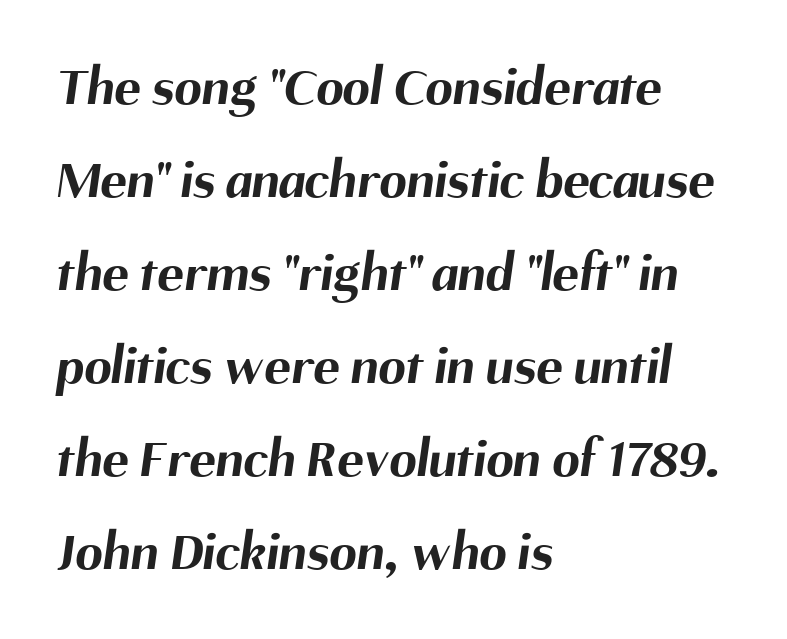
The image shows 55 px bold sans-serif type; set left-aligned, normal line spacing (1.69x), normal letter spacing, not underlined; medium stroke contrast and a medium x-height.
